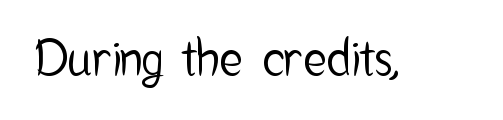
Q: Is the text italic (slanted)? A: No, it is upright.
Q: Is the typeface a serif or a sans-serif typeface? A: Sans-serif.
Q: Is the text underlined? A: No.
Q: Is the spacing between letters normal or unusually wide? A: Normal.
Q: Width (condensed, normal, or wide)? A: Condensed.
Q: Stroke contrast? A: Low.
Q: x-height? A: Medium.
Q: Monospaced? A: No.
